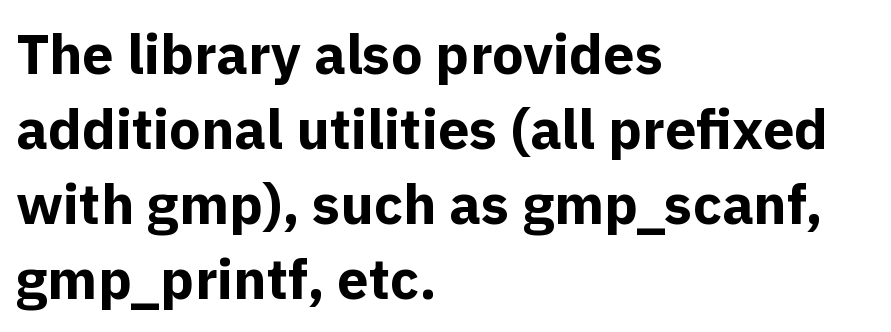
{"serif": "no", "italic": "no", "bold": "yes", "weight": "bold", "width": "normal", "x_height": "medium", "monospaced": "no", "underline": "no", "align": "left", "line_spacing": "normal", "line_spacing_ratio": 1.34, "letter_spacing": "normal", "letter_spacing_em": 0.0, "glyph_px": 56}
